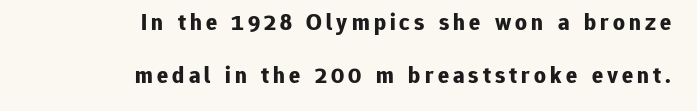
{"italic": "no", "bold": "yes", "underline": "no", "align": "right", "line_spacing": "loose", "line_spacing_ratio": 2.29, "glyph_px": 23}
